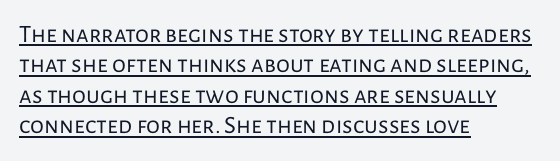
{"italic": "no", "bold": "no", "underline": "yes", "align": "left", "line_spacing_ratio": 1.22, "letter_spacing": "normal", "letter_spacing_em": 0.0, "glyph_px": 25}
